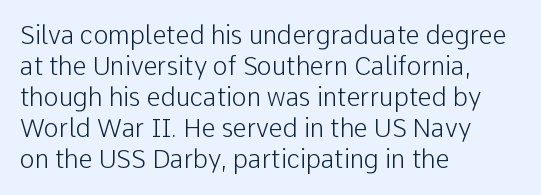
The image shows 25 px text type, upright; set left-aligned, line spacing 1.24x, normal letter spacing, not underlined.
